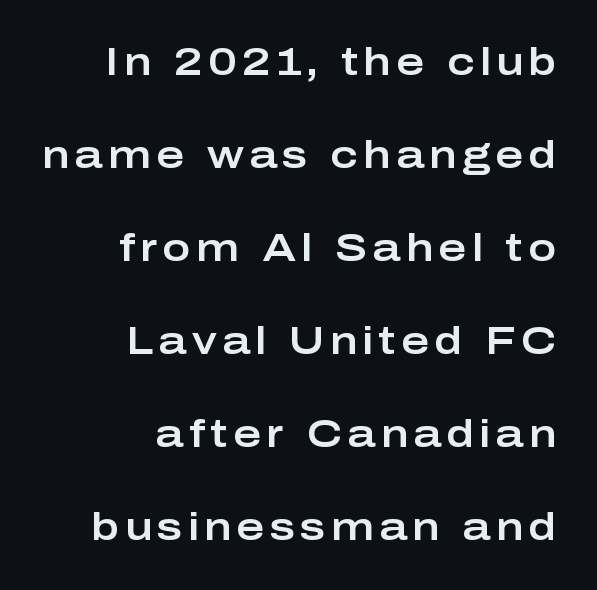
Does the copy run flush right? Yes — the right margin is perfectly even. Type style note: lacks serifs. Vertical spacing — loose. Is there any slant? The stems are plumb. The face used here is proportionally spaced, like ordinary book or web type. Each row of text sits above clean, open space.
